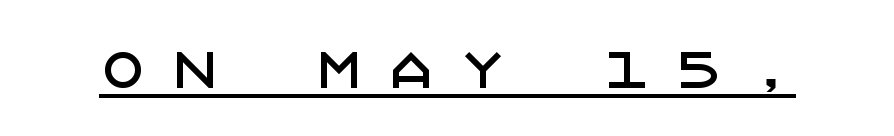
This rendering features underlined lettering. Glyph-to-glyph distance is far greater than everyday printed text. A typesetter would mark this as roman, not italic. Nothing sits at the stroke ends, so this counts as sans-serif.
